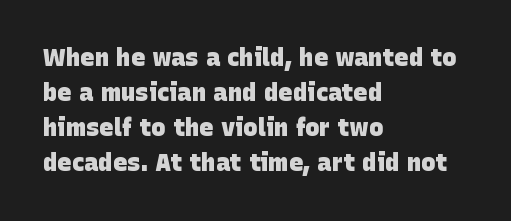
{"bold": "yes", "underline": "no", "align": "left", "line_spacing": "normal", "line_spacing_ratio": 1.46, "letter_spacing": "normal", "letter_spacing_em": 0.0, "glyph_px": 24}
